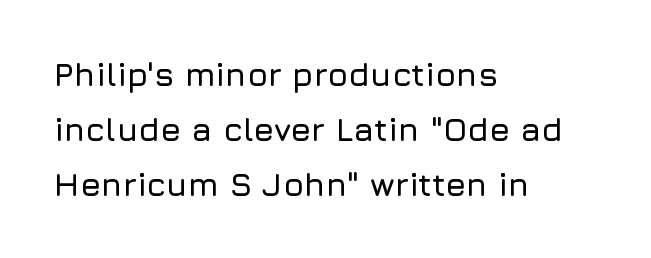
The rendering keeps characters at their native spacing. The face used here is a sans, in the tradition of grotesques and geometrics. Alignment: flush left. Line spacing here is normal.
